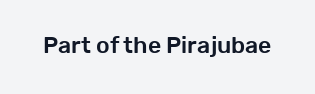
{"italic": "no", "underline": "no", "letter_spacing": "normal", "letter_spacing_em": 0.0, "glyph_px": 23}
